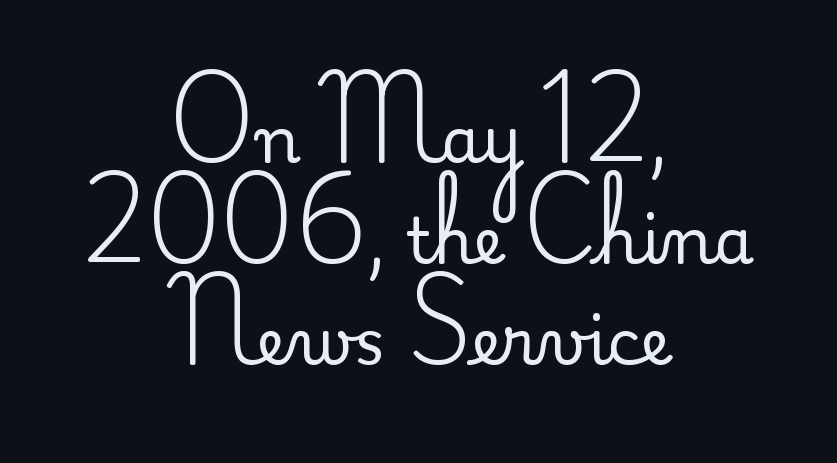
{"serif": "yes", "italic": "no", "width": "normal", "stroke_contrast": "medium", "x_height": "small", "monospaced": "no", "underline": "no", "align": "center", "line_spacing": "normal", "line_spacing_ratio": 1.58, "letter_spacing": "normal", "letter_spacing_em": 0.0, "glyph_px": 64}
